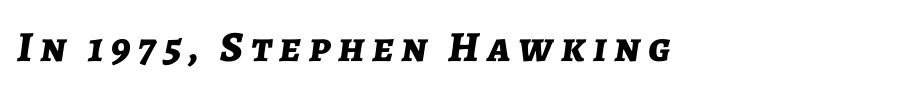
Q: Is the text bold? A: Yes.
Q: Is the text italic (slanted)? A: Yes, it leans right by about 7 degrees.
Q: Is the text underlined? A: No.
Q: Width (condensed, normal, or wide)? A: Normal.
Q: Stroke contrast? A: Low.
Q: x-height? A: Medium.
Q: Monospaced? A: No.
